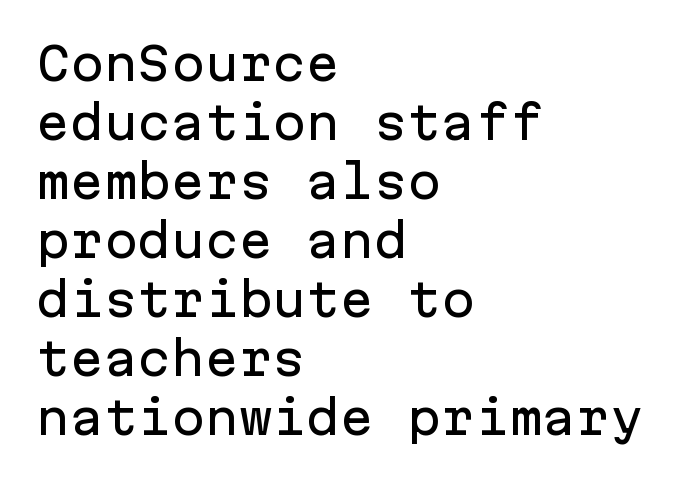
The image shows 45 px sans-serif type, upright, monospaced; set left-aligned, normal line spacing (1.31x), normal letter spacing, not underlined; low stroke contrast and a medium x-height.
